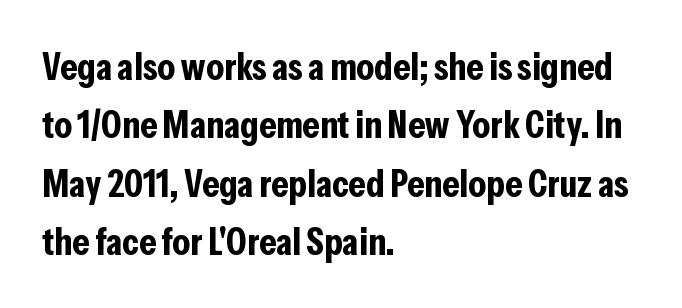
Q: Is the text bold? A: Yes.
Q: Is the text italic (slanted)? A: No, it is upright.
Q: Is the typeface a serif or a sans-serif typeface? A: Sans-serif.
Q: Is the text underlined? A: No.
Q: How is the paragraph aligned? A: Left-aligned.
Q: Is the spacing between letters normal or unusually wide? A: Normal.
Q: Is the spacing between lines tight, normal or loose? A: Normal.
Q: Width (condensed, normal, or wide)? A: Condensed.
Q: Stroke contrast? A: Low.
Q: x-height? A: Medium.
Q: Monospaced? A: No.
